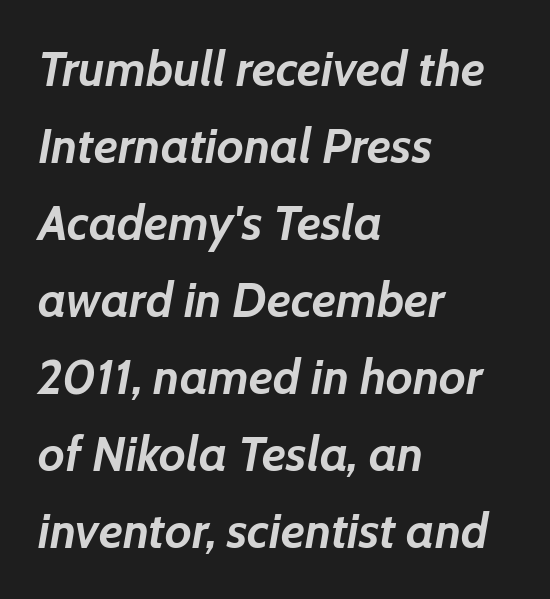
Notice how the stems are inclined rather than vertical — that's the hallmark of italics. Bold? Absolutely — the strokes are thick and heavy. Each word holds together tightly as a unit, with standard inter-letter gaps. A classic flush-left, rag-right setting is used for this passage.
